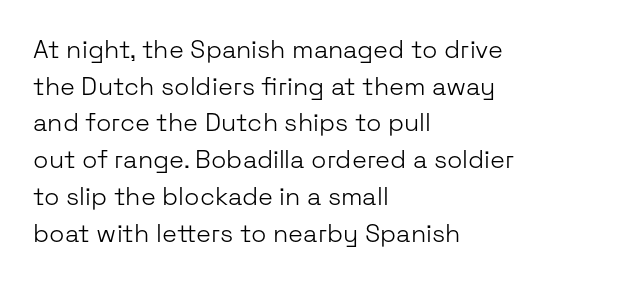
Q: Is the text bold? A: No.
Q: Is the text italic (slanted)? A: No, it is upright.
Q: Is the text underlined? A: No.
Q: How is the paragraph aligned? A: Left-aligned.
Q: Is the spacing between letters normal or unusually wide? A: Normal.
Q: Is the spacing between lines tight, normal or loose? A: Normal.
